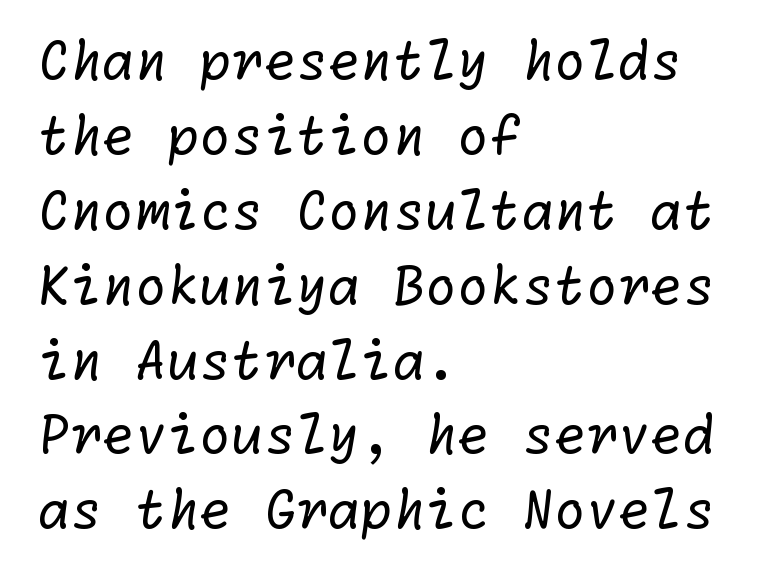
The image shows 52 px regular-weight sans-serif type; set left-aligned, normal line spacing (1.44x), normal letter spacing, not underlined; low stroke contrast and a medium x-height.
